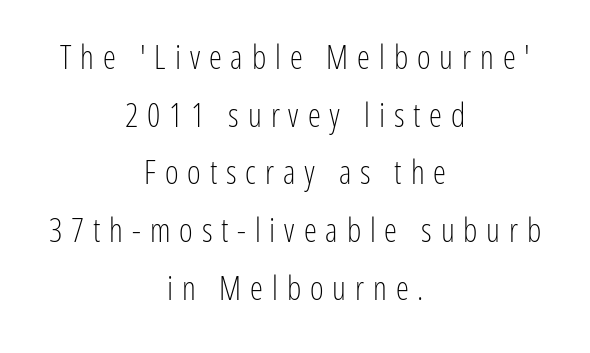
The image shows 33 px light, condensed sans-serif type, upright; set centered, line spacing 1.75x, unusually wide letter spacing (+0.27 em), not underlined; low stroke contrast and a medium x-height.
